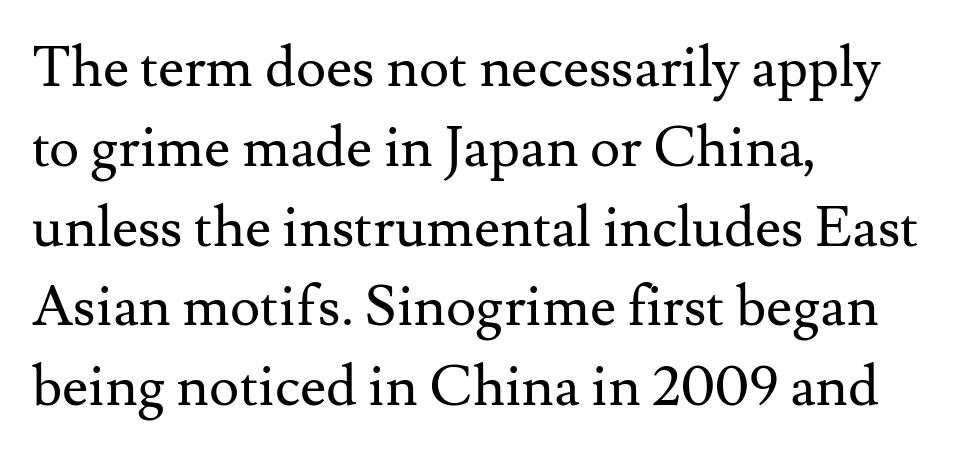
The image shows 57 px regular-weight serif type, upright; set left-aligned, normal line spacing (1.4x), normal letter spacing, not underlined; medium stroke contrast and a small x-height.
